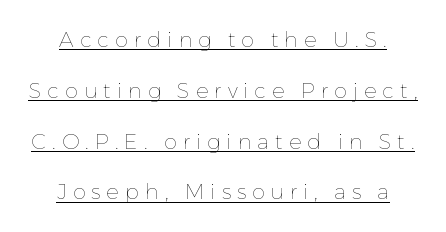
{"italic": "no", "bold": "no", "underline": "yes", "align": "center", "line_spacing": "loose", "line_spacing_ratio": 2.42, "letter_spacing": "wide", "letter_spacing_em": 0.29, "glyph_px": 21}
